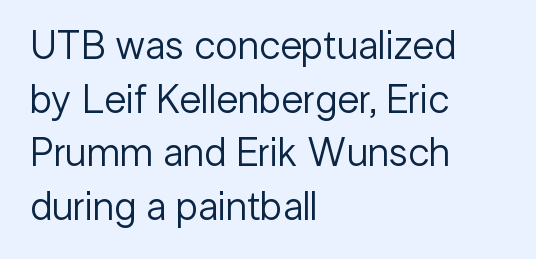
Q: Is the text bold? A: No.
Q: Is the text italic (slanted)? A: No, it is upright.
Q: Is the typeface a serif or a sans-serif typeface? A: Sans-serif.
Q: Is the text underlined? A: No.
Q: How is the paragraph aligned? A: Left-aligned.
Q: Is the spacing between letters normal or unusually wide? A: Normal.
Q: Is the spacing between lines tight, normal or loose? A: Normal.
Q: Width (condensed, normal, or wide)? A: Normal.
Q: Stroke contrast? A: Low.
Q: x-height? A: Medium.
Q: Monospaced? A: No.
